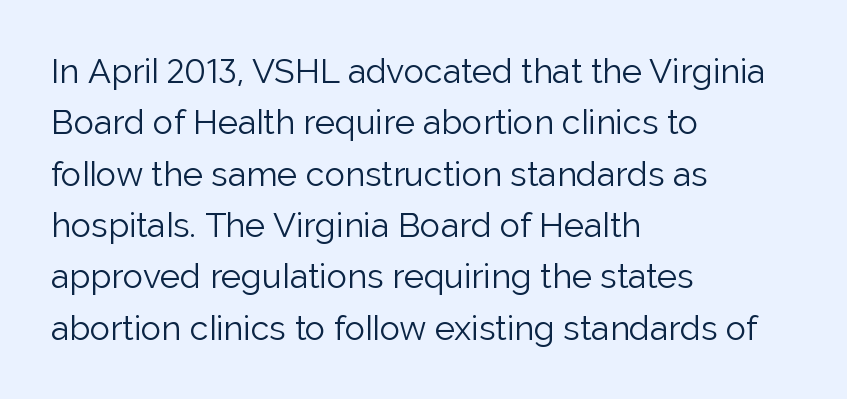
Q: Is the text bold? A: No.
Q: Is the text italic (slanted)? A: No, it is upright.
Q: Is the typeface a serif or a sans-serif typeface? A: Sans-serif.
Q: Is the text underlined? A: No.
Q: How is the paragraph aligned? A: Left-aligned.
Q: Is the spacing between letters normal or unusually wide? A: Normal.
Q: Is the spacing between lines tight, normal or loose? A: Normal.
Q: Width (condensed, normal, or wide)? A: Normal.
Q: Stroke contrast? A: Low.
Q: x-height? A: Medium.
Q: Monospaced? A: No.
